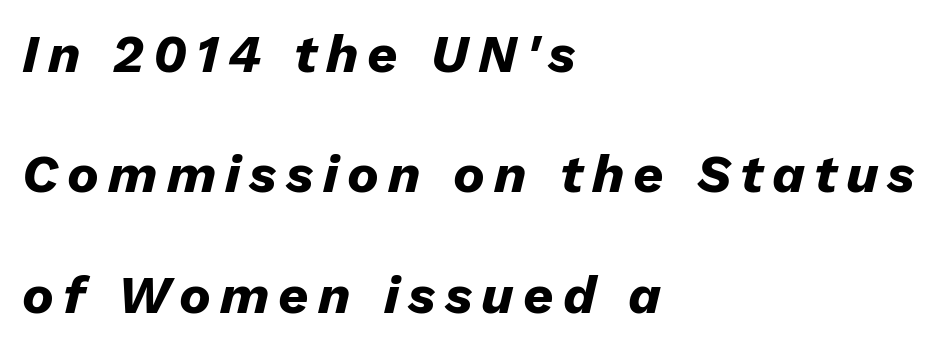
The image shows 53 px heavy type, italic (leaning right); set left-aligned, loose line spacing (2.27x), not underlined; low stroke contrast and a medium x-height.
